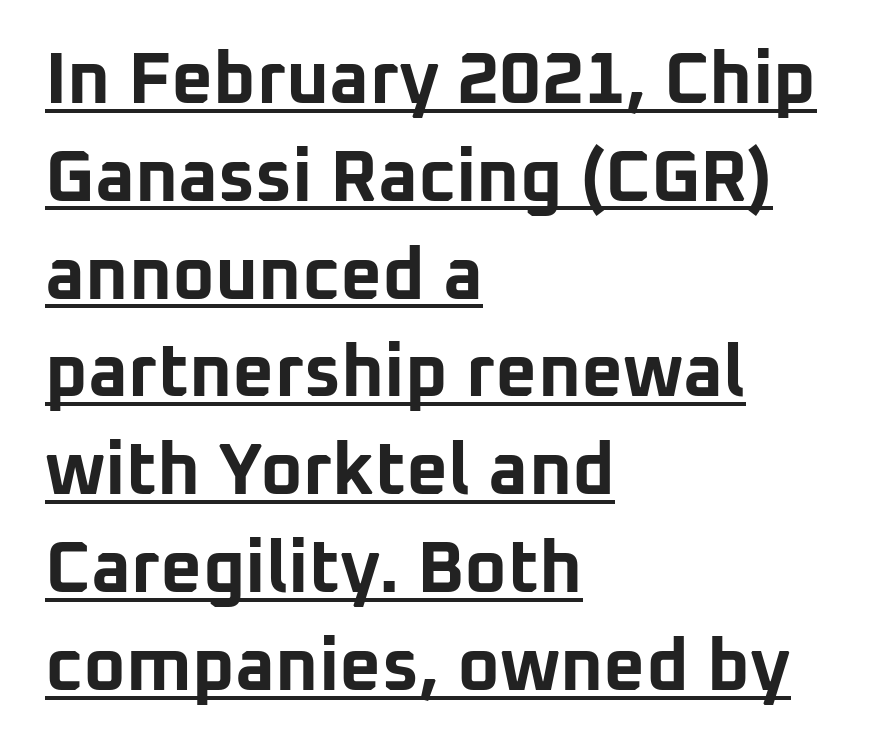
Q: Is the text bold? A: Yes.
Q: Is the text italic (slanted)? A: No, it is upright.
Q: Is the typeface a serif or a sans-serif typeface? A: Sans-serif.
Q: Is the text underlined? A: Yes.
Q: How is the paragraph aligned? A: Left-aligned.
Q: Is the spacing between letters normal or unusually wide? A: Normal.
Q: Is the spacing between lines tight, normal or loose? A: Normal.
Q: Width (condensed, normal, or wide)? A: Normal.
Q: Stroke contrast? A: Low.
Q: x-height? A: Medium.
Q: Monospaced? A: No.
